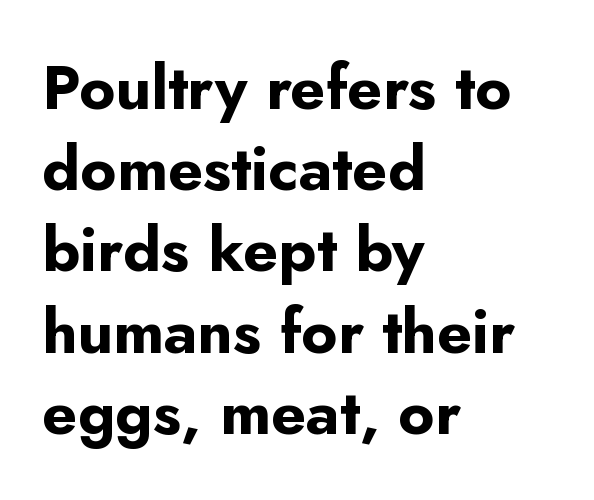
Q: Is the text bold? A: Yes.
Q: Is the text italic (slanted)? A: No, it is upright.
Q: Is the typeface a serif or a sans-serif typeface? A: Sans-serif.
Q: Is the text underlined? A: No.
Q: How is the paragraph aligned? A: Left-aligned.
Q: Is the spacing between letters normal or unusually wide? A: Normal.
Q: Is the spacing between lines tight, normal or loose? A: Normal.
Q: Width (condensed, normal, or wide)? A: Normal.
Q: Stroke contrast? A: Low.
Q: x-height? A: Small.
Q: Monospaced? A: No.
